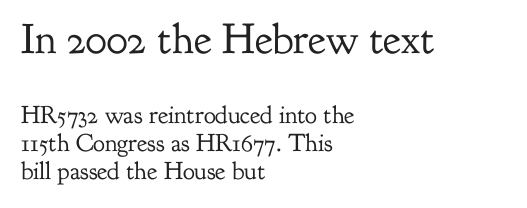
Two sizes are in play, and the larger belongs to the first block. Is this a fixed-width face? No — the glyphs have proportional, varying widths. The words here are not underlined. Nope, not italic — everything's standing straight.
